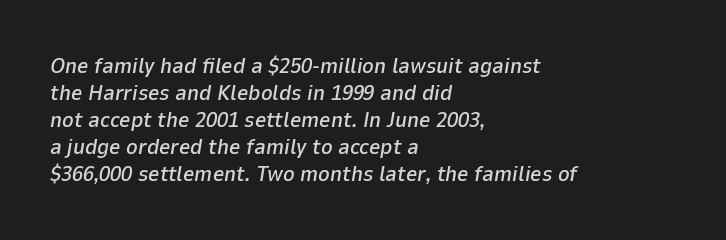
Quick note: italic. The ragged edge is on the right, which tells us the setting is flush left. This rendering leaves character spacing at its baseline value. Anything drawn beneath the words? Only blank space.
